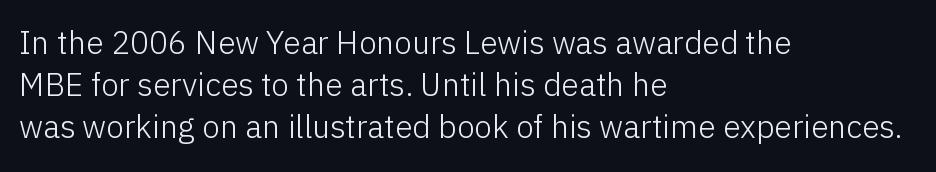
{"serif": "no", "italic": "no", "bold": "no", "weight": "light", "width": "normal", "stroke_contrast": "low", "x_height": "medium", "monospaced": "no", "underline": "no", "align": "left", "line_spacing": "normal", "line_spacing_ratio": 1.32, "letter_spacing": "normal", "letter_spacing_em": 0.0, "glyph_px": 32}
